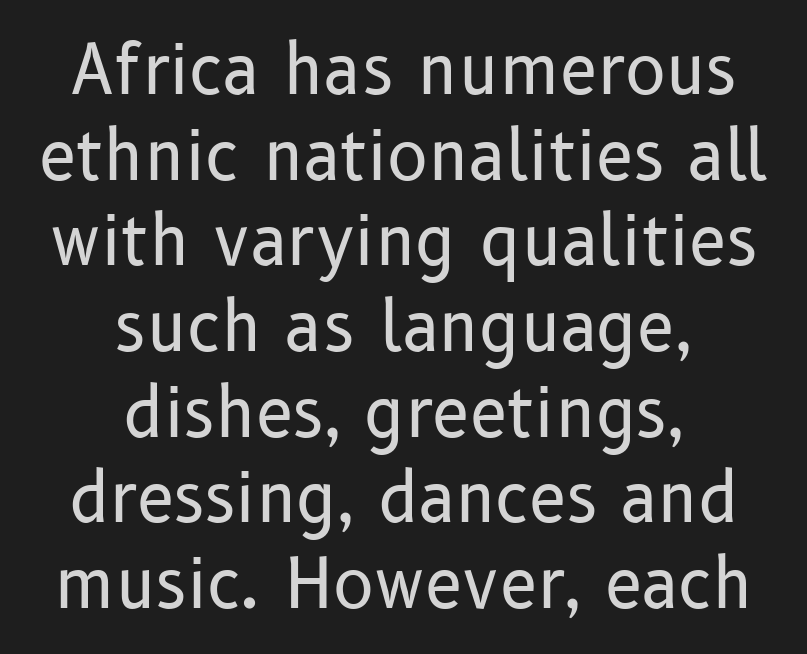
Students, observe: this is what conventionally led text looks like. Varying glyph widths throughout — classic text-font behaviour. Spacing between characters is what you'd get straight out of the box. These lines are composed in type without serifs. Compared with a flush-left layout, this one balances lines on the center instead. Underlining? Definitely not there.
